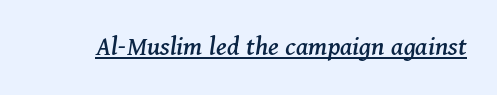
Small tapered or slab feet sit at the stroke ends, so this counts as serif. The rendering uses the underline text-decoration. The face used here has a pronounced slope to its letters. Compared with typical body copy, the letter spacing here is the same. A typesetter would call this proportional, since set widths differ per character.
